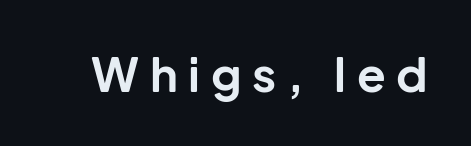
{"serif": "no", "italic": "no", "bold": "yes", "weight": "bold", "width": "normal", "stroke_contrast": "low", "x_height": "medium", "monospaced": "no", "underline": "no", "letter_spacing": "wide", "letter_spacing_em": 0.23, "glyph_px": 47}
